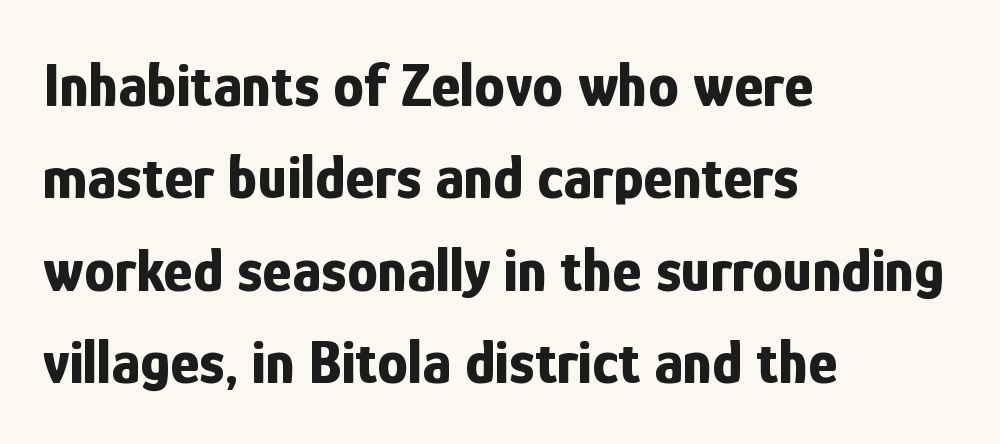
{"serif": "no", "italic": "no", "bold": "yes", "weight": "bold", "width": "condensed", "stroke_contrast": "low", "x_height": "medium", "monospaced": "no", "underline": "no", "align": "left", "line_spacing": "normal", "line_spacing_ratio": 1.49, "letter_spacing": "normal", "letter_spacing_em": 0.0, "glyph_px": 62}
